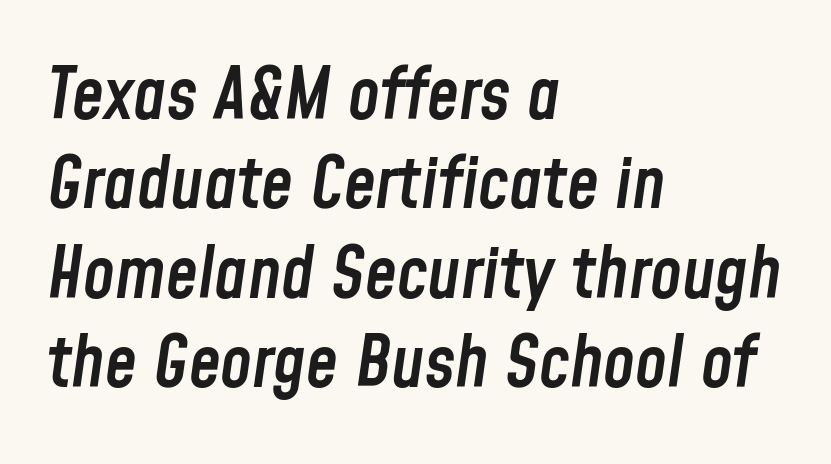
The glyphs have the mass of a demibold cut, below bold. The setting favours the left margin, as ordinary paragraphs usually do. The gaps between neighbouring characters are ordinary and unremarkable. Looking at the ascenders, they clearly lean. Descenders hang freely into open space.
